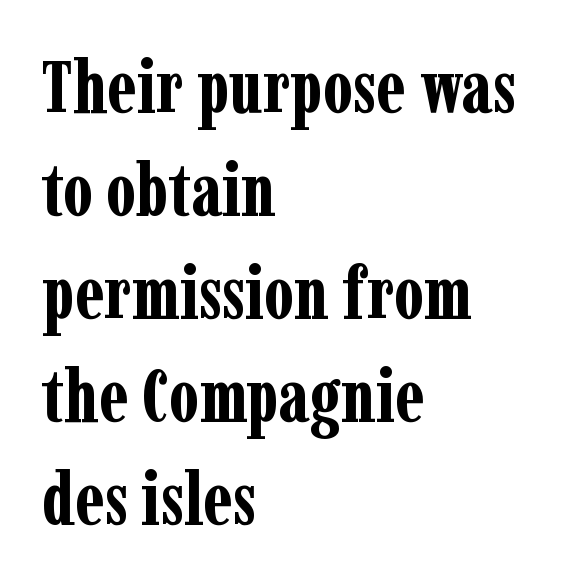
Q: Is the text bold? A: Yes.
Q: Is the text italic (slanted)? A: No, it is upright.
Q: Is the typeface a serif or a sans-serif typeface? A: Serif.
Q: Is the text underlined? A: No.
Q: How is the paragraph aligned? A: Left-aligned.
Q: Is the spacing between letters normal or unusually wide? A: Normal.
Q: Is the spacing between lines tight, normal or loose? A: Normal.
Q: Width (condensed, normal, or wide)? A: Condensed.
Q: Stroke contrast? A: Low.
Q: x-height? A: Medium.
Q: Monospaced? A: No.
